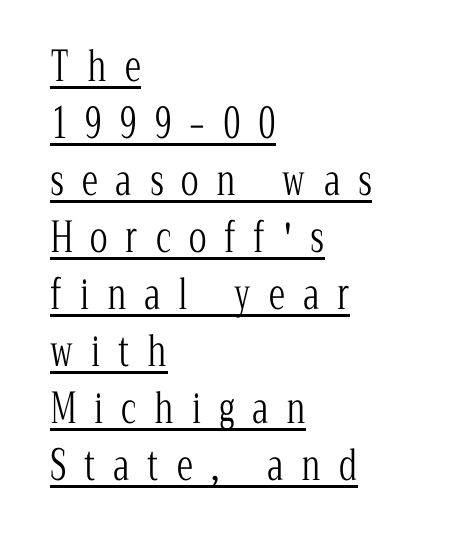
{"serif": "yes", "italic": "no", "bold": "no", "weight": "light", "width": "condensed", "stroke_contrast": "low", "x_height": "medium", "monospaced": "no", "underline": "yes", "align": "left", "line_spacing": "normal", "line_spacing_ratio": 1.39, "letter_spacing": "wide", "letter_spacing_em": 0.44, "glyph_px": 41}
